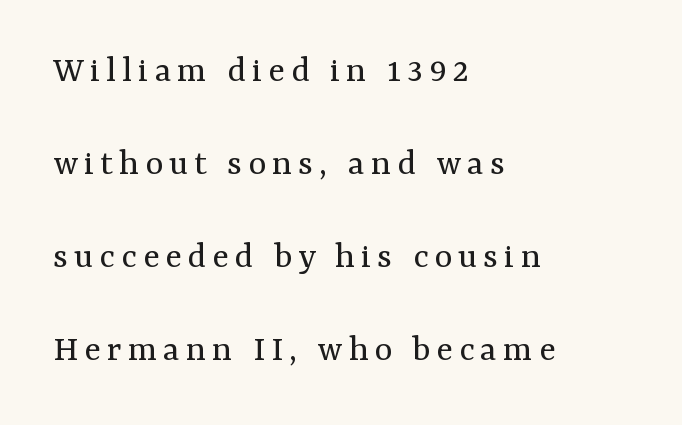
Q: Is the text bold? A: No.
Q: Is the text italic (slanted)? A: No, it is upright.
Q: Is the typeface a serif or a sans-serif typeface? A: Serif.
Q: Is the text underlined? A: No.
Q: How is the paragraph aligned? A: Left-aligned.
Q: Is the spacing between lines tight, normal or loose? A: Loose.
Q: Width (condensed, normal, or wide)? A: Normal.
Q: Stroke contrast? A: Medium.
Q: x-height? A: Medium.
Q: Monospaced? A: No.
